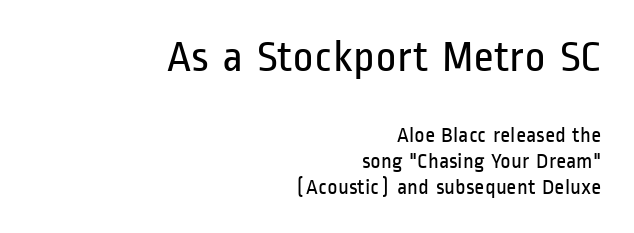
The image shows 45 px regular-weight, condensed sans-serif type, upright; set right-aligned, line spacing 1.19x, normal letter spacing, not underlined; the first (top) block is 2.05x larger; low stroke contrast and a medium x-height.
